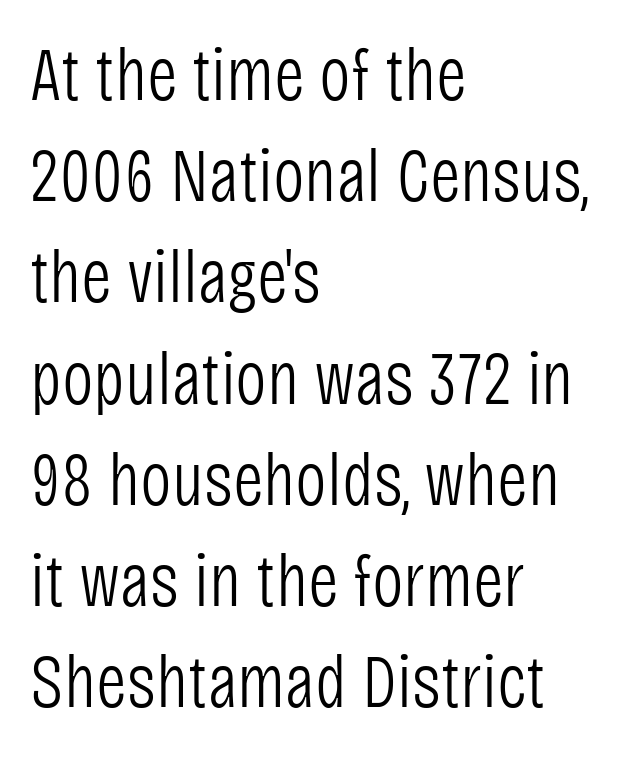
Do the characters align in a grid? No, the font is proportional. Spacing between characters is what you'd get straight out of the box. Notice how the passage keeps a crisp vertical edge on the left only. The rendering shows plain stroke endings on the letterforms — a sans-serif design.
